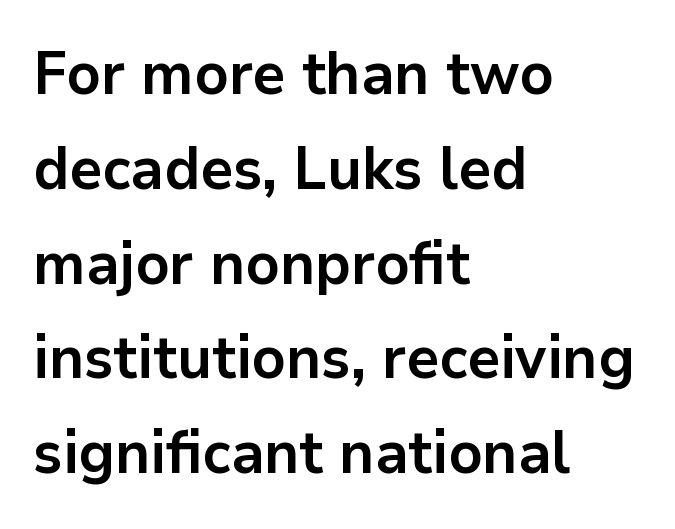
Short note: letters normally spaced. These lines sit exactly where default settings would place them. This is the regular roman posture of the typeface. The face used here is proportionally spaced, like ordinary book or web type. Nope, no serifs anywhere on these letters.
